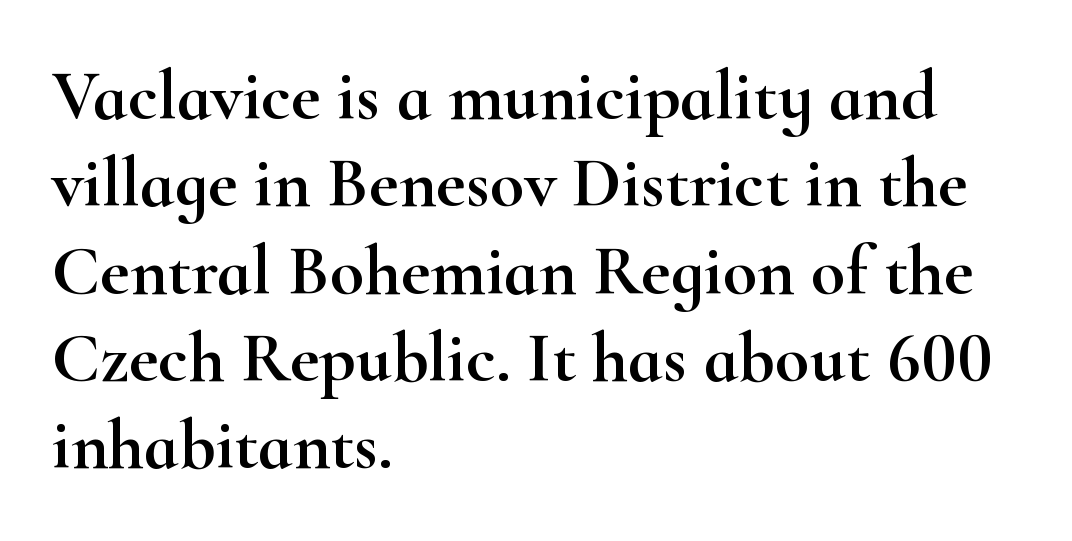
The image shows 71 px wide serif type, upright; set left-aligned, line spacing 1.23x, normal letter spacing, not underlined; high stroke contrast and a small x-height.
